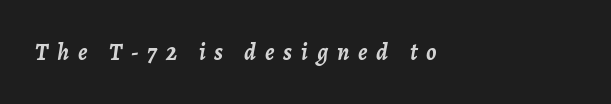
Q: Is the text bold? A: Yes.
Q: Is the text italic (slanted)? A: Yes, it leans right by about 7 degrees.
Q: Is the text underlined? A: No.
Q: How is the paragraph aligned? A: Left-aligned.
Q: Is the spacing between letters normal or unusually wide? A: Unusually wide.
